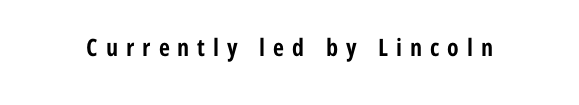
Q: Is the text bold? A: Yes.
Q: Is the text italic (slanted)? A: No, it is upright.
Q: Is the text underlined? A: No.
Q: Is the spacing between letters normal or unusually wide? A: Unusually wide.
